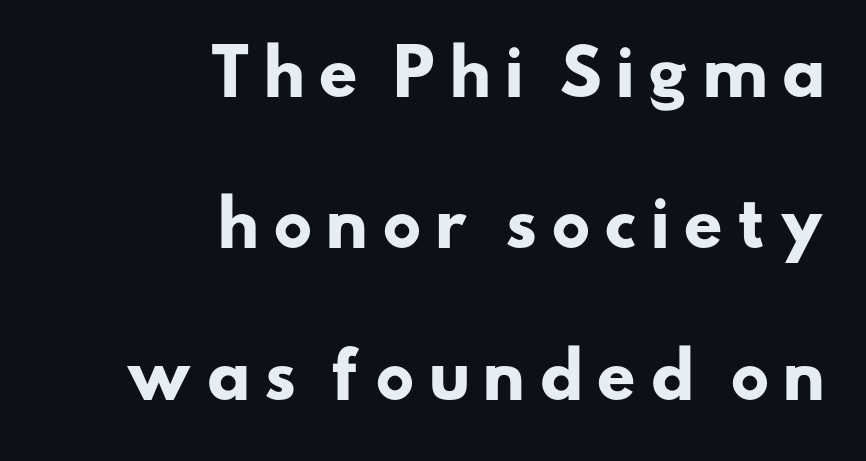
Q: Is the text bold? A: Yes.
Q: Is the typeface a serif or a sans-serif typeface? A: Sans-serif.
Q: Is the text underlined? A: No.
Q: How is the paragraph aligned? A: Right-aligned.
Q: Is the spacing between lines tight, normal or loose? A: Loose.
Q: Width (condensed, normal, or wide)? A: Wide.
Q: Stroke contrast? A: Low.
Q: x-height? A: Small.
Q: Monospaced? A: No.
